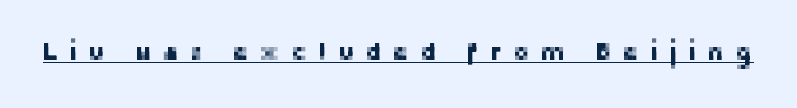
In designer terms, the underline attribute is active on this setting. Notice how the stems are strictly vertical — no italics here. The tracking reads as deliberately expanded to a designer's eye.
